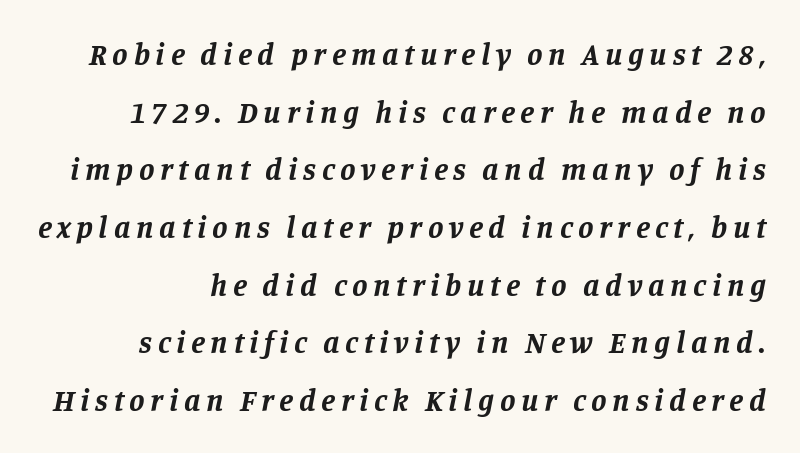
Q: Is the text bold? A: Yes.
Q: Is the text italic (slanted)? A: Yes, it leans right by about 11 degrees.
Q: Is the typeface a serif or a sans-serif typeface? A: Serif.
Q: Is the text underlined? A: No.
Q: Width (condensed, normal, or wide)? A: Normal.
Q: Stroke contrast? A: Low.
Q: x-height? A: Large.
Q: Monospaced? A: No.
